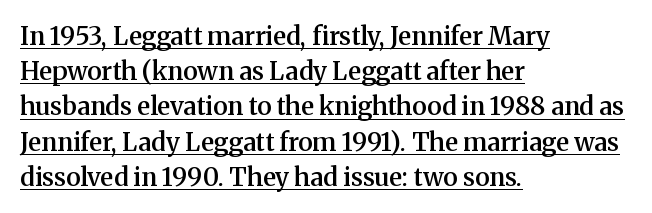
Q: Is the text bold? A: Semi-bold.
Q: Is the text italic (slanted)? A: No, it is upright.
Q: Is the text underlined? A: Yes.
Q: How is the paragraph aligned? A: Left-aligned.
Q: Is the spacing between letters normal or unusually wide? A: Normal.
Q: Is the spacing between lines tight, normal or loose? A: Normal.
